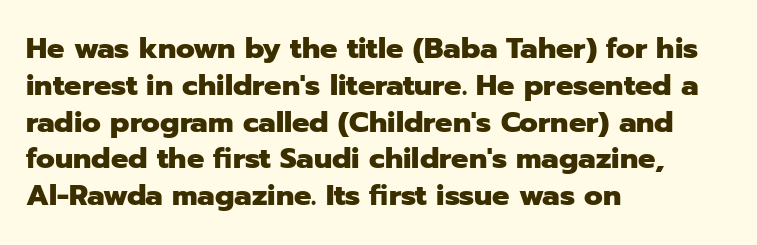
Q: Is the text bold? A: Yes.
Q: Is the text italic (slanted)? A: No, it is upright.
Q: Is the typeface a serif or a sans-serif typeface? A: Sans-serif.
Q: Is the text underlined? A: No.
Q: How is the paragraph aligned? A: Left-aligned.
Q: Is the spacing between letters normal or unusually wide? A: Normal.
Q: Is the spacing between lines tight, normal or loose? A: Normal.
Q: Width (condensed, normal, or wide)? A: Normal.
Q: Stroke contrast? A: Low.
Q: x-height? A: Medium.
Q: Monospaced? A: No.
